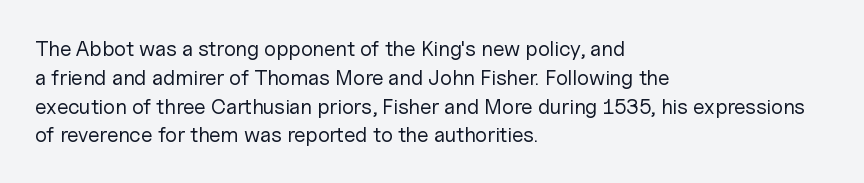
The image shows 21 px text type, upright; set left-aligned, normal line spacing (1.37x), normal letter spacing, not underlined.
